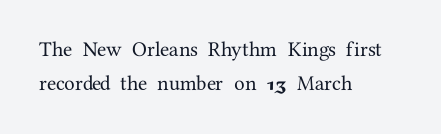
The image shows 21 px text type, upright; set left-aligned, normal line spacing (1.61x), normal letter spacing, not underlined.
